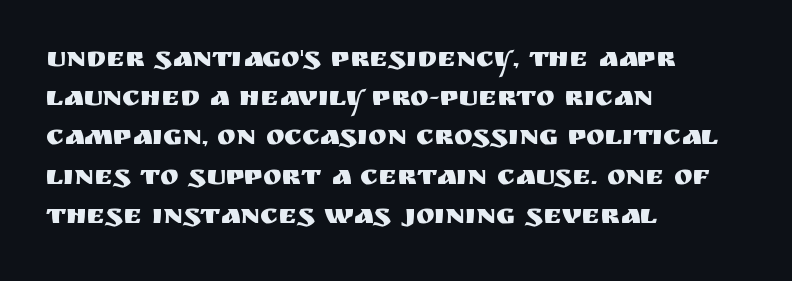
Q: Is the text italic (slanted)? A: No, it is upright.
Q: Is the typeface a serif or a sans-serif typeface? A: Sans-serif.
Q: Is the text underlined? A: No.
Q: How is the paragraph aligned? A: Left-aligned.
Q: Is the spacing between letters normal or unusually wide? A: Normal.
Q: Is the spacing between lines tight, normal or loose? A: Normal.
Q: Width (condensed, normal, or wide)? A: Normal.
Q: Stroke contrast? A: Medium.
Q: x-height? A: Large.
Q: Monospaced? A: No.
